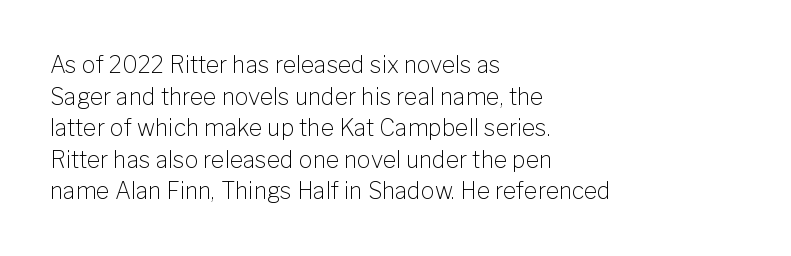
{"italic": "no", "bold": "no", "underline": "no", "align": "left", "line_spacing": "normal", "line_spacing_ratio": 1.37, "letter_spacing": "normal", "letter_spacing_em": 0.0, "glyph_px": 23}
